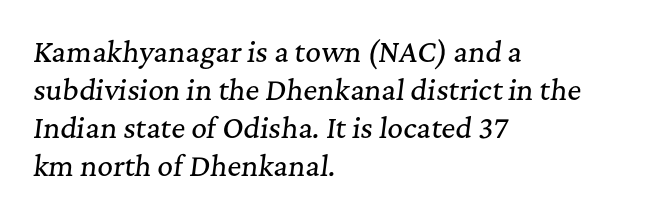
Q: Is the text italic (slanted)? A: Yes, it leans right by about 7 degrees.
Q: Is the text underlined? A: No.
Q: How is the paragraph aligned? A: Left-aligned.
Q: Is the spacing between letters normal or unusually wide? A: Normal.
Q: Is the spacing between lines tight, normal or loose? A: Normal.
